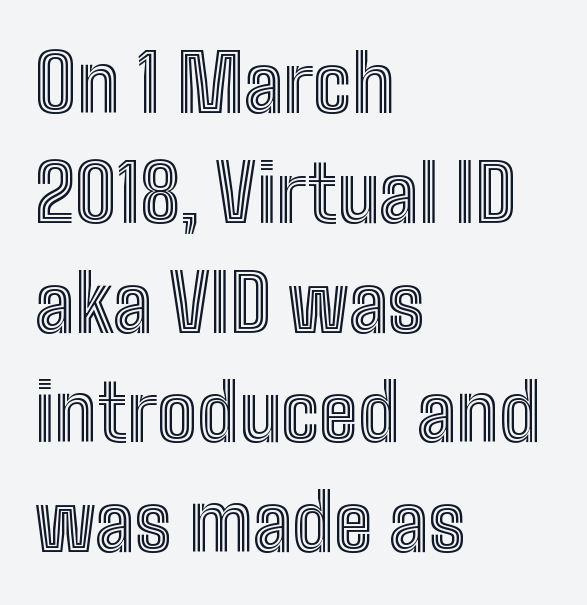
The specimen omits any rule beneath the text block's lines. If you drew a ruler down the left edge, every line would touch it. Is this a fixed-width face? No — the glyphs have proportional, varying widths. The horizontal fit of the characters is conventional and even. No italicization has been applied; the sample stays upright.
